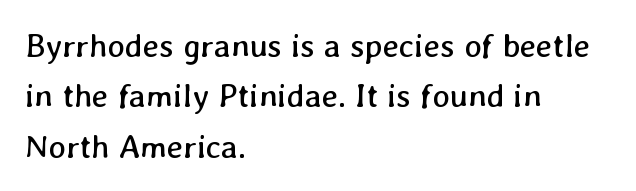
Q: Is the text bold? A: No.
Q: Is the text underlined? A: No.
Q: How is the paragraph aligned? A: Left-aligned.
Q: Is the spacing between letters normal or unusually wide? A: Normal.
Q: Is the spacing between lines tight, normal or loose? A: Normal.
Q: Width (condensed, normal, or wide)? A: Normal.
Q: Stroke contrast? A: Low.
Q: x-height? A: Medium.
Q: Monospaced? A: No.
